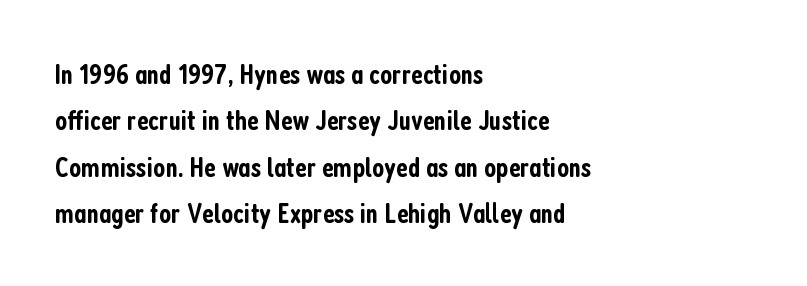
Q: Is the text bold? A: Semi-bold.
Q: Is the text italic (slanted)? A: No, it is upright.
Q: Is the typeface a serif or a sans-serif typeface? A: Sans-serif.
Q: Is the text underlined? A: No.
Q: How is the paragraph aligned? A: Left-aligned.
Q: Is the spacing between letters normal or unusually wide? A: Normal.
Q: Is the spacing between lines tight, normal or loose? A: Normal.
Q: Width (condensed, normal, or wide)? A: Condensed.
Q: Stroke contrast? A: Low.
Q: x-height? A: Medium.
Q: Monospaced? A: No.
